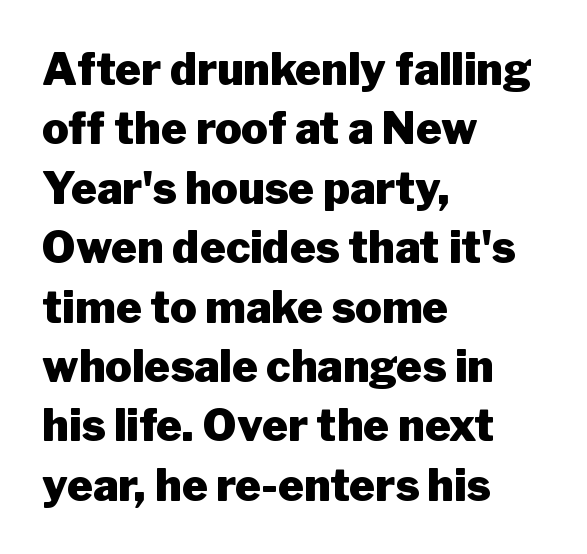
Q: Is the text bold? A: Yes.
Q: Is the text italic (slanted)? A: No, it is upright.
Q: Is the typeface a serif or a sans-serif typeface? A: Sans-serif.
Q: Is the text underlined? A: No.
Q: How is the paragraph aligned? A: Left-aligned.
Q: Is the spacing between letters normal or unusually wide? A: Normal.
Q: Is the spacing between lines tight, normal or loose? A: Normal.
Q: Width (condensed, normal, or wide)? A: Normal.
Q: Stroke contrast? A: Low.
Q: x-height? A: Medium.
Q: Monospaced? A: No.
